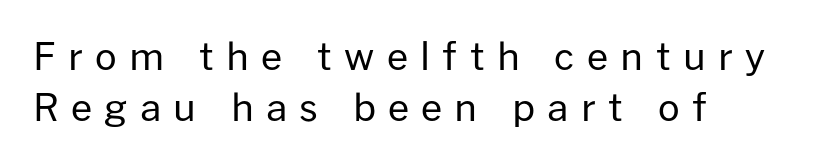
The image shows 38 px regular-weight sans-serif type, upright; set left-aligned, normal line spacing (1.33x), unusually wide letter spacing (+0.32 em), not underlined; low stroke contrast and a medium x-height.
